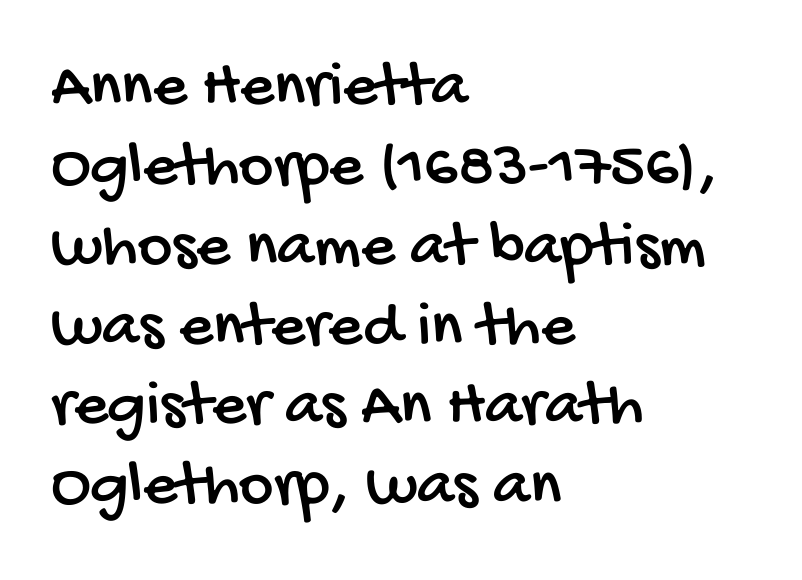
The rendering uses natural spacing where letterforms have individual widths. Nothing unusual about the tracking: characters are spaced as the font intends. Regarding serifs, this sample does without them. This rendering uses left alignment, leaving the right contour irregular.
